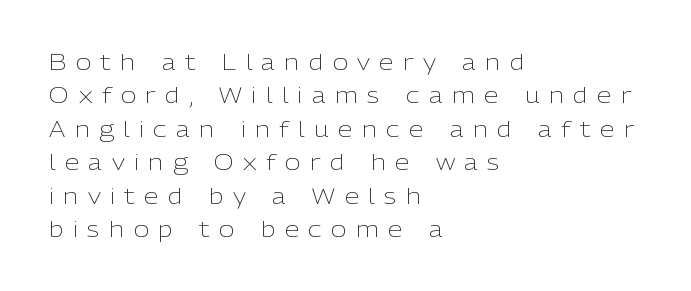
The space beneath each line is pristine and unruled. Leading matches the norm, producing a regular column. The rendering inserts visible extra space after every character. No extra ink here — the face is not bold.
